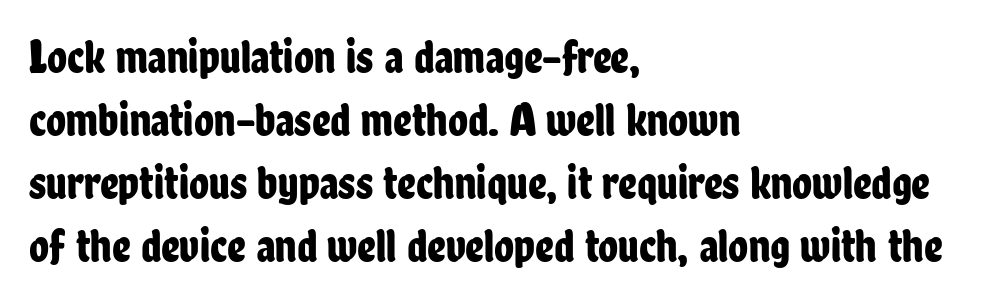
Q: Is the text italic (slanted)? A: No, it is upright.
Q: Is the typeface a serif or a sans-serif typeface? A: Sans-serif.
Q: Is the text underlined? A: No.
Q: How is the paragraph aligned? A: Left-aligned.
Q: Is the spacing between letters normal or unusually wide? A: Normal.
Q: Is the spacing between lines tight, normal or loose? A: Normal.
Q: Width (condensed, normal, or wide)? A: Condensed.
Q: Stroke contrast? A: Low.
Q: x-height? A: Medium.
Q: Monospaced? A: No.
